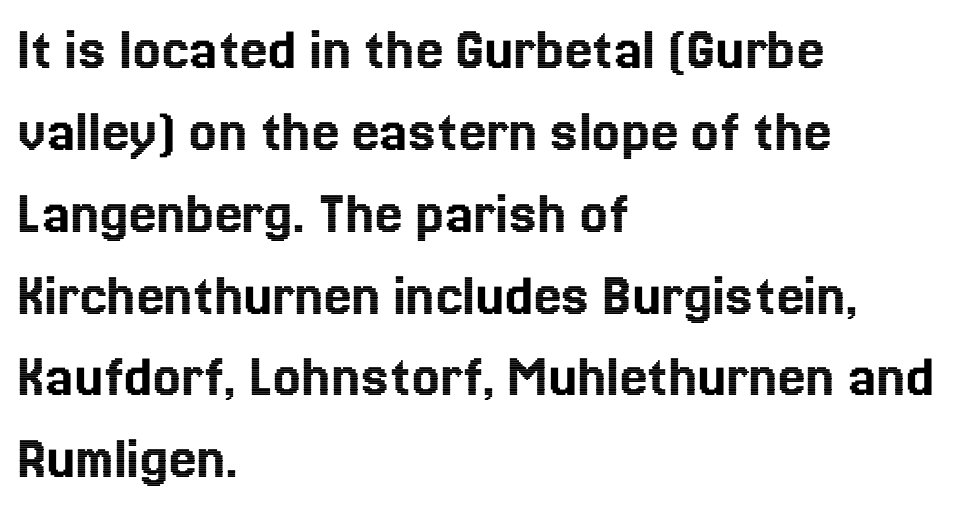
Q: Is the text italic (slanted)? A: No, it is upright.
Q: Is the text underlined? A: No.
Q: How is the paragraph aligned? A: Left-aligned.
Q: Is the spacing between letters normal or unusually wide? A: Normal.
Q: Is the spacing between lines tight, normal or loose? A: Normal.
Q: Width (condensed, normal, or wide)? A: Normal.
Q: x-height? A: Medium.
Q: Monospaced? A: No.
